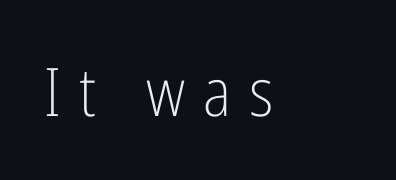
The image shows 67 px light, condensed sans-serif type, upright; set left-aligned, unusually wide letter spacing (+0.27 em), not underlined; low stroke contrast and a medium x-height.
